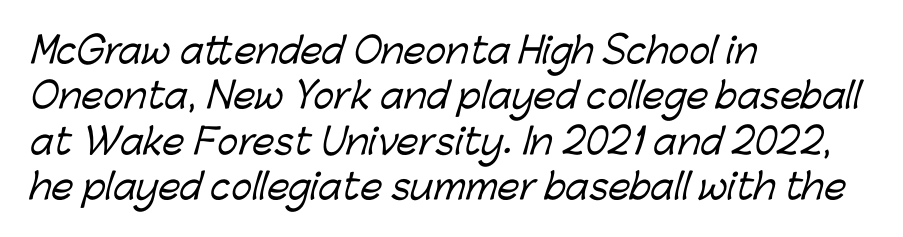
The image shows 35 px sans-serif type; set left-aligned, normal line spacing (1.3x), normal letter spacing, not underlined; low stroke contrast and a medium x-height.
